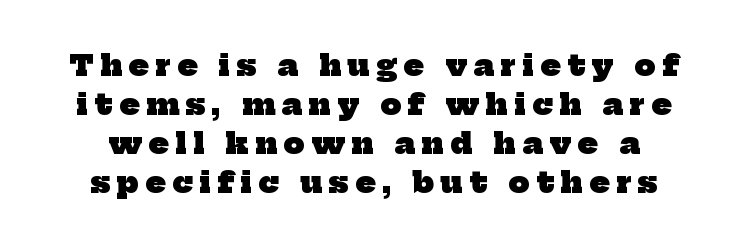
Is the letter spacing exaggerated? Yes — the characters are pushed far apart. Compared with typical paragraphs, the rows here are spaced about the same. Summary of weight: heavy, a full bold. Is this a fixed-width face? No — the glyphs have proportional, varying widths.
